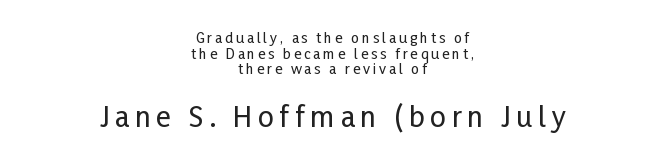
The image shows 28 px condensed sans-serif type, upright; set centered, tight line spacing (1.12x), unusually wide letter spacing (+0.2 em), not underlined; the second (bottom) block is 2.0x larger; low stroke contrast and a medium x-height.
